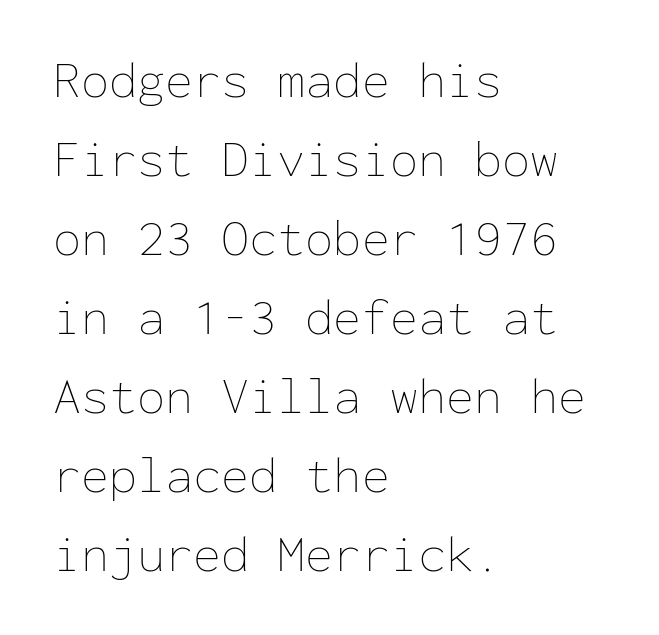
The image shows 51 px thin type, upright, monospaced; set left-aligned, normal line spacing (1.55x), normal letter spacing, not underlined; low stroke contrast and a medium x-height.
